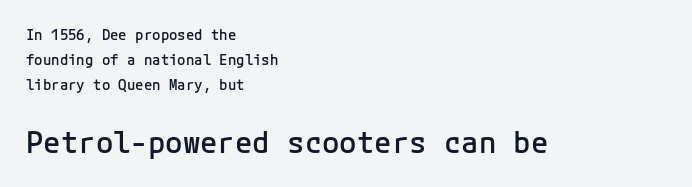
Tracking here is standard; glyphs follow each other at the usual distance. Is this a sans? Yes — the strokes have no serifs. The lettering stays uniformly vertical, giving the passage a roman look. The face used here is a semibold: visibly heavier than regular, lighter than bold. Clear beneath every line of the passage.
